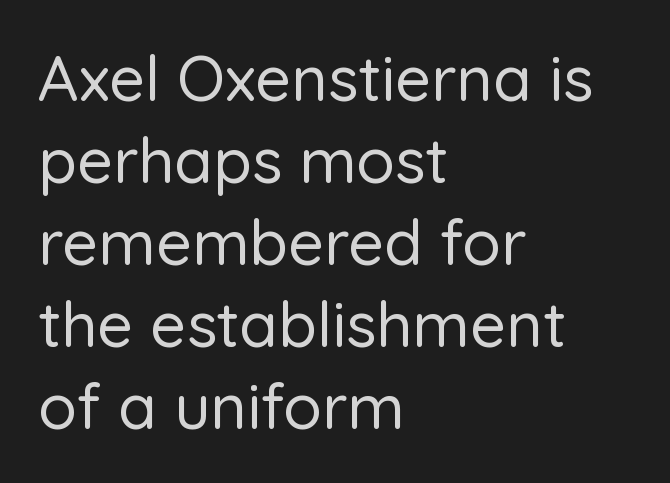
Q: Is the text italic (slanted)? A: No, it is upright.
Q: Is the typeface a serif or a sans-serif typeface? A: Sans-serif.
Q: Is the text underlined? A: No.
Q: How is the paragraph aligned? A: Left-aligned.
Q: Is the spacing between letters normal or unusually wide? A: Normal.
Q: Is the spacing between lines tight, normal or loose? A: Normal.
Q: Width (condensed, normal, or wide)? A: Normal.
Q: Stroke contrast? A: Low.
Q: x-height? A: Medium.
Q: Monospaced? A: No.
